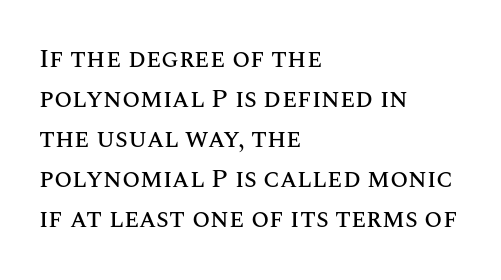
The image shows 26 px text type, upright; set left-aligned, normal line spacing (1.54x), normal letter spacing, not underlined.
